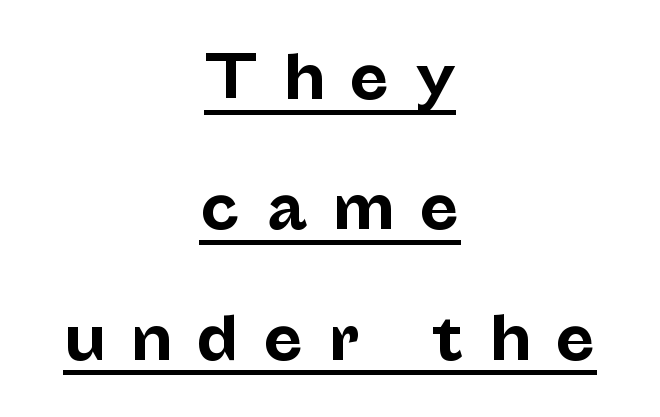
The passage shown stacks its lines with a broad gap. Caption: lettering with a line underneath. These lines were composed using upright roman letters. Students, this is bold: see how much ink each stroke carries. What kind of face is this? One without serifs — a sans. The rendering positions every line midway between the sides.
